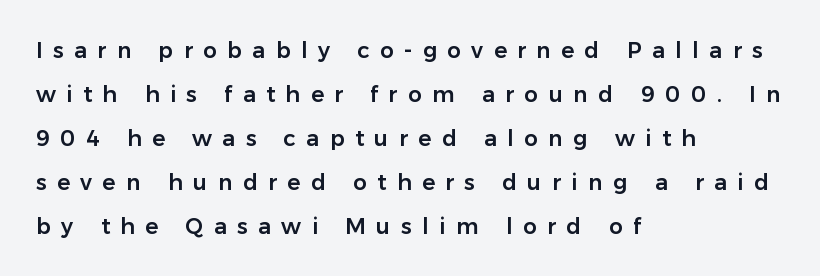
{"italic": "no", "underline": "no", "align": "left", "line_spacing": "loose", "line_spacing_ratio": 2.0, "letter_spacing": "wide", "letter_spacing_em": 0.47, "glyph_px": 22}
